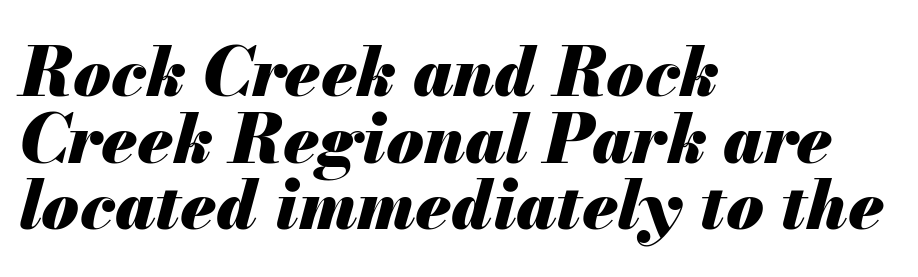
Casual observation: everything's shoved over to the left. The font's italic variant was chosen for this text. Leading: reduced. The strokes are fattened all the way to bold.
